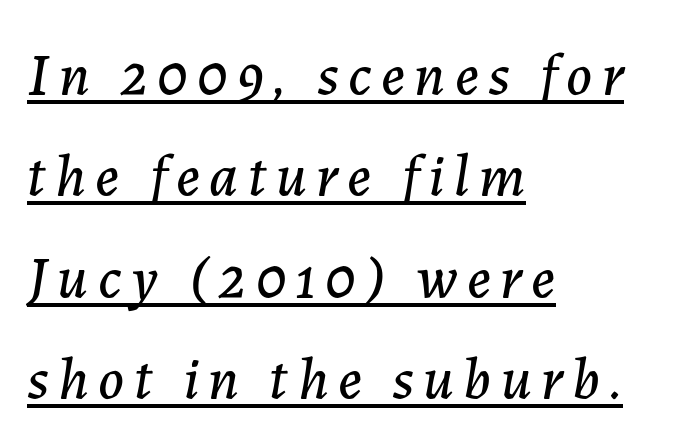
Do the characters align in a grid? No, the font is proportional. Visually the block forms a straight wall on the left and a jagged coastline on the right. Notice how the stems are inclined rather than vertical — that's the hallmark of italics. Emphasis is given by a line drawn under the lettering.
